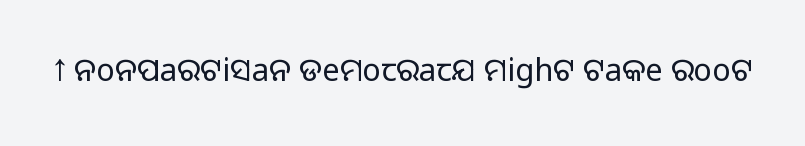
I'd call this a sans setting — the letters go barefoot. How are the letters spaced? Ordinarily, with no added tracking. The typography opts for an upright posture over an oblique one. Any mark beneath the type? The region is blank. The rendering uses natural spacing where letterforms have individual widths. Heaviness? Minimal to ordinary, like unemphasized prose.
